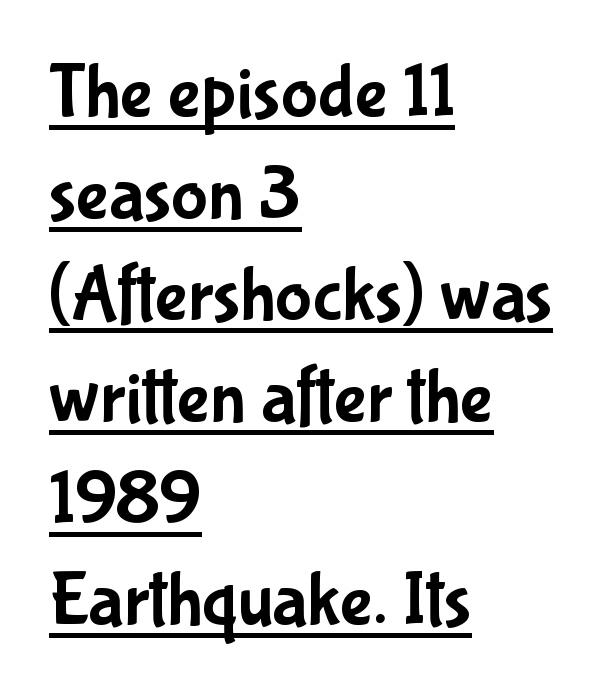
{"serif": "no", "italic": "no", "width": "condensed", "stroke_contrast": "low", "x_height": "medium", "monospaced": "no", "underline": "yes", "align": "left", "line_spacing": "normal", "line_spacing_ratio": 1.32, "letter_spacing": "normal", "letter_spacing_em": 0.0, "glyph_px": 77}
